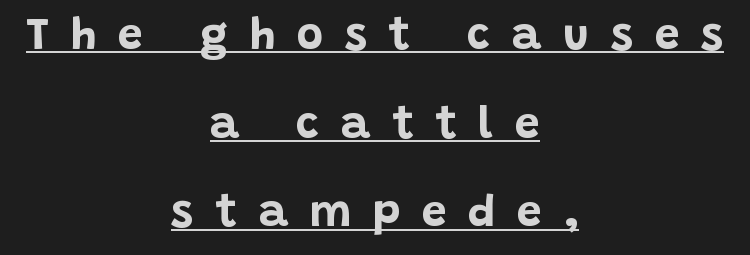
Q: Is the text bold? A: Yes.
Q: Is the text italic (slanted)? A: No, it is upright.
Q: Is the typeface a serif or a sans-serif typeface? A: Sans-serif.
Q: Is the text underlined? A: Yes.
Q: How is the paragraph aligned? A: Centered.
Q: Is the spacing between letters normal or unusually wide? A: Unusually wide.
Q: Is the spacing between lines tight, normal or loose? A: Loose.
Q: Width (condensed, normal, or wide)? A: Normal.
Q: Stroke contrast? A: Low.
Q: x-height? A: Large.
Q: Monospaced? A: No.
